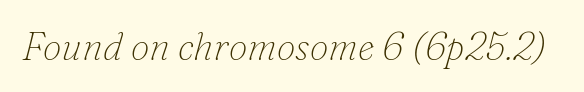
The rendering uses natural spacing where letterforms have individual widths. Yep, those are serifs on the letters. An italicized treatment has been applied to the whole sample. Weight: in the light-to-regular range. The space directly below the letters is spotless. There is no visible air inserted between adjacent glyphs.
